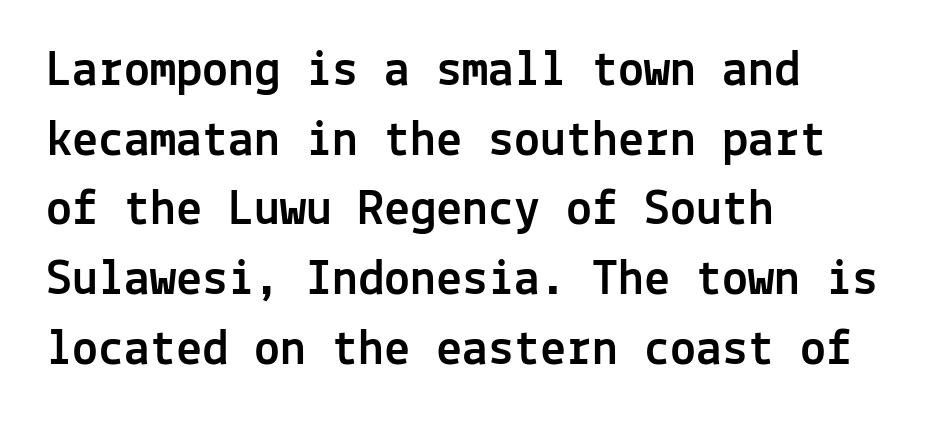
{"serif": "no", "italic": "no", "width": "normal", "x_height": "medium", "monospaced": "yes", "underline": "no", "align": "left", "line_spacing": "normal", "line_spacing_ratio": 1.34, "letter_spacing": "normal", "letter_spacing_em": 0.0, "glyph_px": 52}
